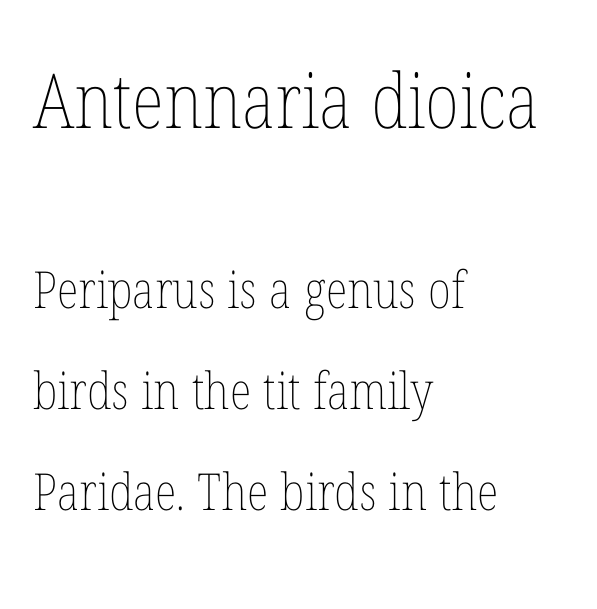
The image shows 76 px thin, condensed type, upright; set left-aligned, loose line spacing (1.98x), normal letter spacing, not underlined; the first (top) block is 1.49x larger; low stroke contrast and a medium x-height.
